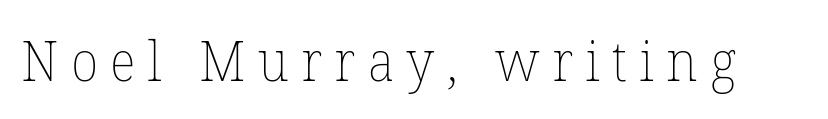
Q: Is the text bold? A: No.
Q: Is the text italic (slanted)? A: No, it is upright.
Q: Is the text underlined? A: No.
Q: Is the spacing between letters normal or unusually wide? A: Unusually wide.
Q: Width (condensed, normal, or wide)? A: Normal.
Q: Stroke contrast? A: Low.
Q: x-height? A: Medium.
Q: Monospaced? A: No.
